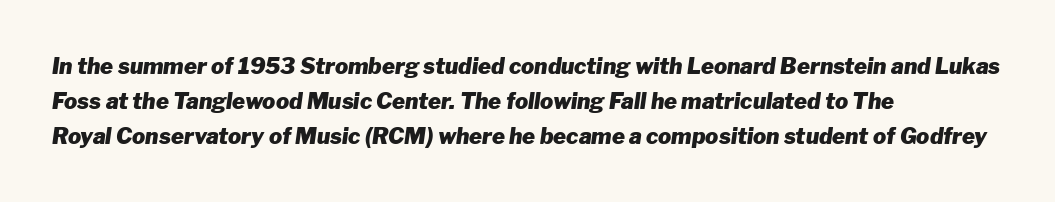
Heavy, bold letterforms. Successive baselines arrive at the customary interval. There's an unmistakable incline to the writing here. This rendering features lettering with no underline.
